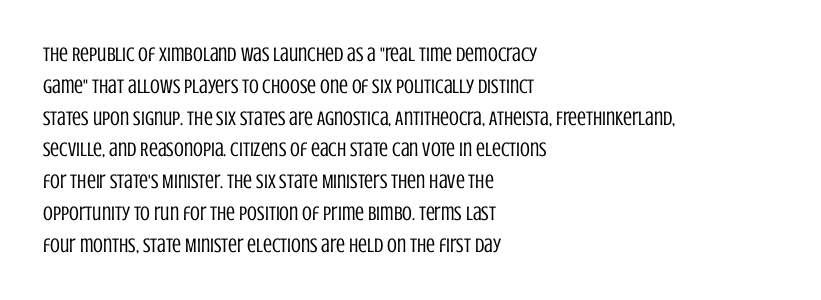
The image shows 20 px text type, upright; set left-aligned, normal line spacing (1.59x), normal letter spacing, not underlined.
